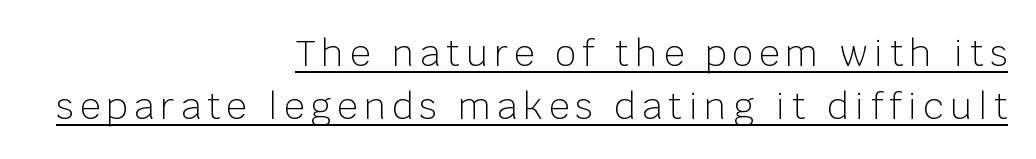
{"serif": "no", "italic": "no", "bold": "no", "weight": "light", "width": "normal", "stroke_contrast": "low", "x_height": "large", "monospaced": "no", "underline": "yes", "align": "right", "line_spacing": "normal", "line_spacing_ratio": 1.47, "glyph_px": 36}
